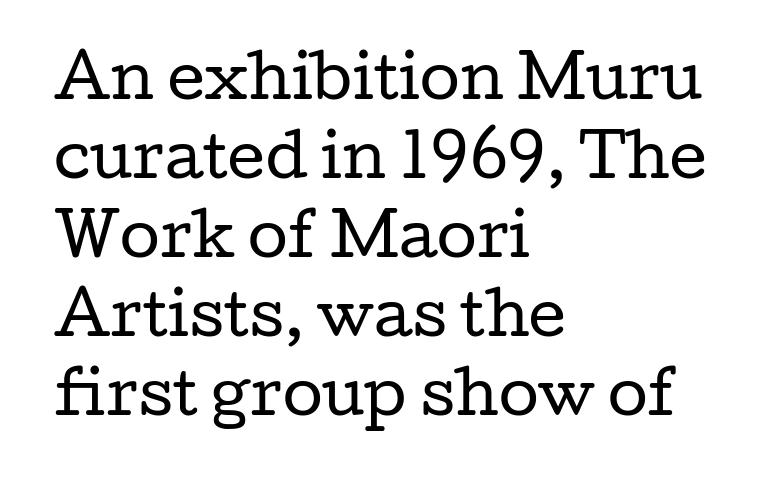
The typesetting does not lean heavy: it is not bold. Leftover space on each line is placed entirely after the last word. What kind of face is this? One with serifs. Varying glyph widths throughout — classic text-font behaviour.
